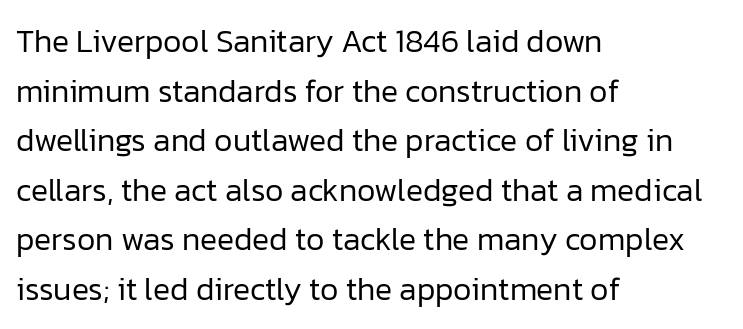
The image shows 32 px regular-weight sans-serif type, upright; set left-aligned, normal line spacing (1.55x), normal letter spacing, not underlined; low stroke contrast and a medium x-height.
